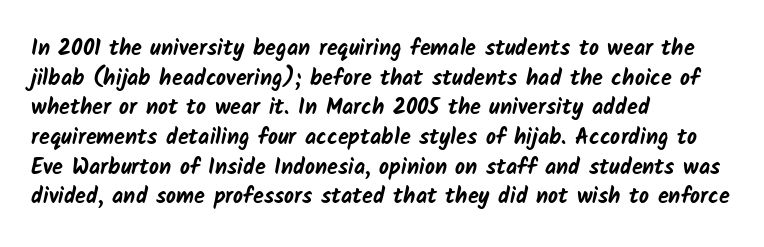
The typesetting leans heavy: a genuine bold. Leading: standard. The ragged edge is on the right, which tells us the setting is flush left. Spacing between characters is what you'd get straight out of the box. The passage shown is not underscored anywhere.
